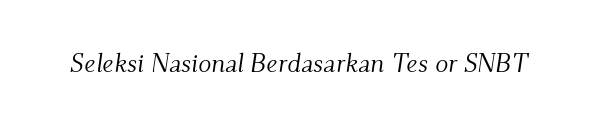
The image shows 27 px text type, italic (leaning right); set normal letter spacing, not underlined.
